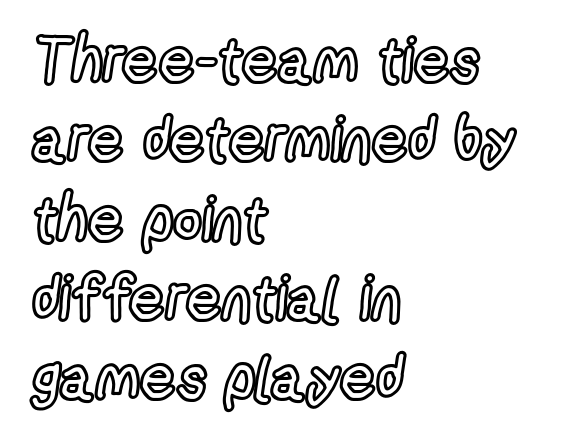
{"width": "condensed", "x_height": "medium", "monospaced": "no", "underline": "no", "align": "left", "line_spacing": "normal", "line_spacing_ratio": 1.28, "letter_spacing": "normal", "letter_spacing_em": 0.0, "glyph_px": 62}
